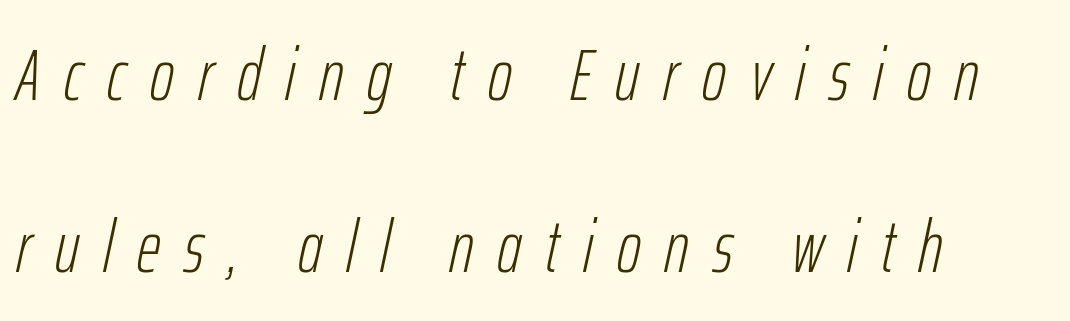
Q: Is the text bold? A: No.
Q: Is the text italic (slanted)? A: Yes, it leans right by about 12 degrees.
Q: Is the text underlined? A: No.
Q: How is the paragraph aligned? A: Left-aligned.
Q: Is the spacing between letters normal or unusually wide? A: Unusually wide.
Q: Is the spacing between lines tight, normal or loose? A: Loose.
Q: Width (condensed, normal, or wide)? A: Condensed.
Q: Stroke contrast? A: Low.
Q: x-height? A: Medium.
Q: Monospaced? A: No.
